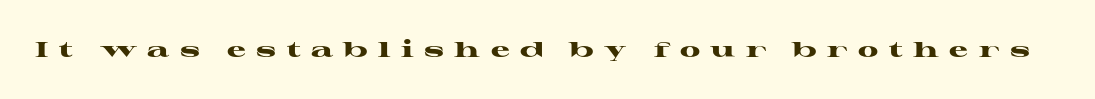
{"italic": "no", "bold": "yes", "underline": "no", "letter_spacing": "wide", "letter_spacing_em": 0.5, "glyph_px": 21}
